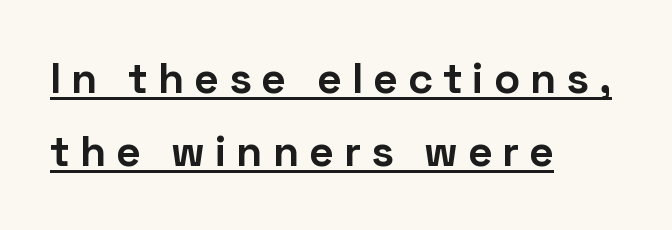
In terms of letterspacing, this is a distinctly airy, spread setting. Characters remain perfectly vertical along every line. What decoration does the sample have? An underline. The setting favours the left margin, as ordinary paragraphs usually do. Serifs: no, the terminals of the letterforms are clean. What weight is shown? A full bold with thick strokes.
